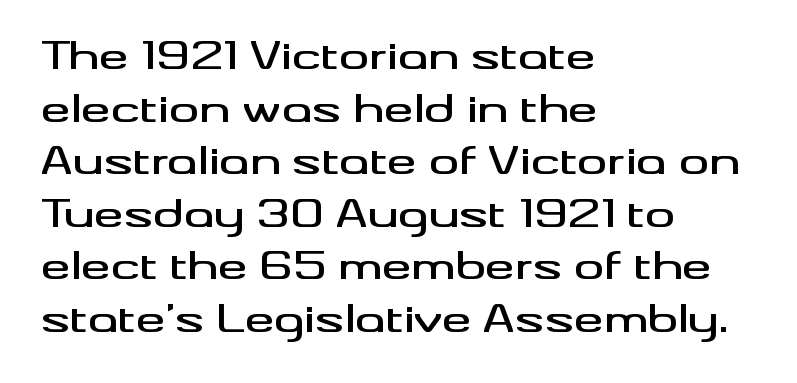
The image shows 37 px wide sans-serif type, upright; set left-aligned, normal line spacing (1.42x), normal letter spacing, not underlined; medium stroke contrast and a small x-height.
